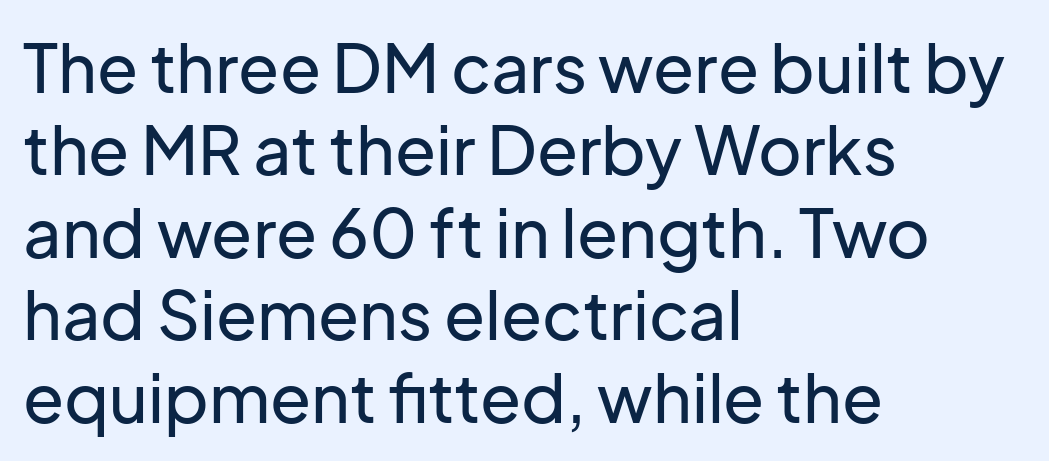
Q: Is the text italic (slanted)? A: No, it is upright.
Q: Is the typeface a serif or a sans-serif typeface? A: Sans-serif.
Q: Is the text underlined? A: No.
Q: How is the paragraph aligned? A: Left-aligned.
Q: Is the spacing between letters normal or unusually wide? A: Normal.
Q: Width (condensed, normal, or wide)? A: Normal.
Q: Stroke contrast? A: Low.
Q: x-height? A: Medium.
Q: Monospaced? A: No.
